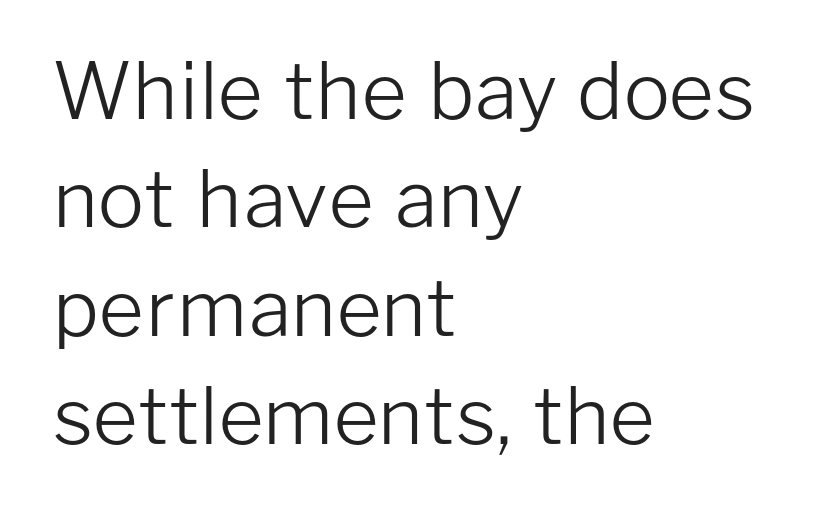
Q: Is the text bold? A: No.
Q: Is the text italic (slanted)? A: No, it is upright.
Q: Is the typeface a serif or a sans-serif typeface? A: Sans-serif.
Q: Is the text underlined? A: No.
Q: How is the paragraph aligned? A: Left-aligned.
Q: Is the spacing between letters normal or unusually wide? A: Normal.
Q: Is the spacing between lines tight, normal or loose? A: Normal.
Q: Width (condensed, normal, or wide)? A: Normal.
Q: Stroke contrast? A: Low.
Q: x-height? A: Medium.
Q: Monospaced? A: No.
